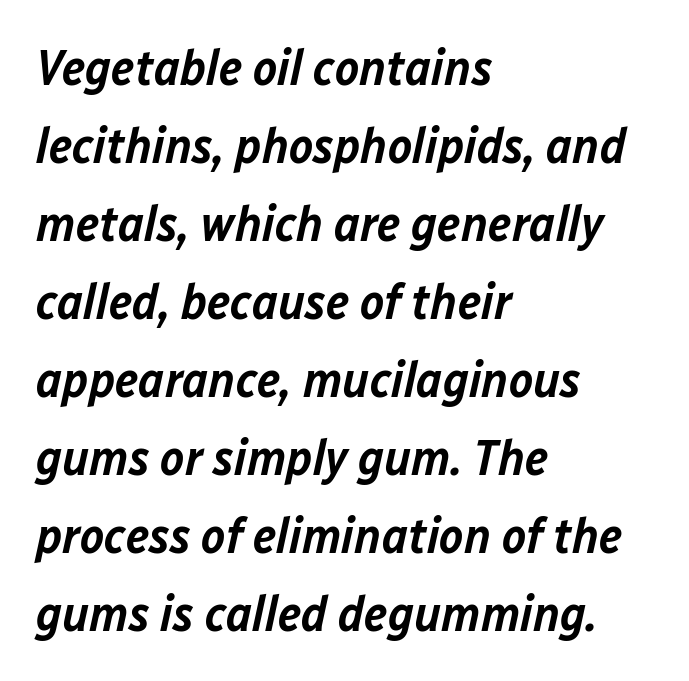
The specimen omits any rule beneath the text block's lines. Proportional: the letters do not fall into vertical columns. The type is set solid horizontally, with unmodified tracking. The rendering anchors every line to the left-hand side.
